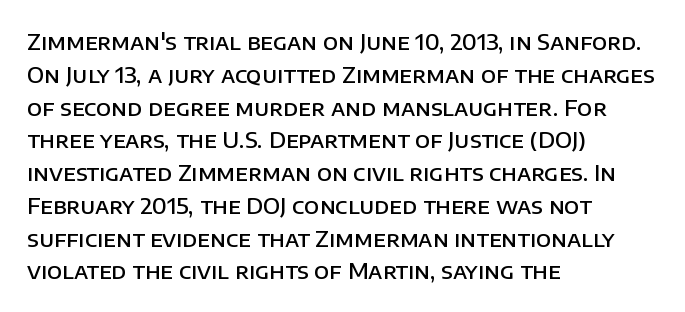
This sample is left-justified, so line endings fall wherever the words run out. Has an underline been added? It has not. The glyphs have the mass of a demibold cut, below bold. Nothing unusual about the tracking: characters are spaced as the font intends.
